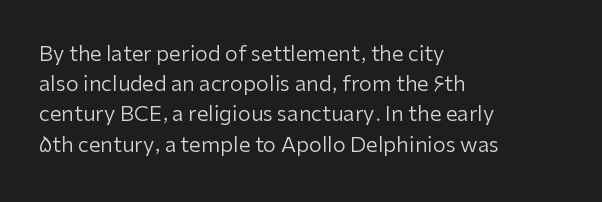
Regarding leading, the lines here are spaced in the standard way. Underline: absent. A classic flush-left, rag-right setting is used for this passage. Every character sits straight up, as roman type does.
